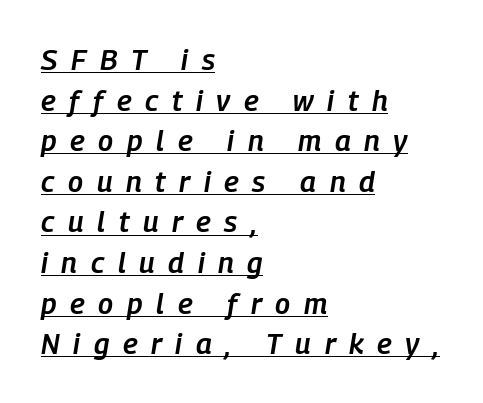
The image shows 29 px semibold, condensed type, italic (leaning right); set left-aligned, normal line spacing (1.4x), unusually wide letter spacing (+0.47 em), underlined; low stroke contrast and a medium x-height.
